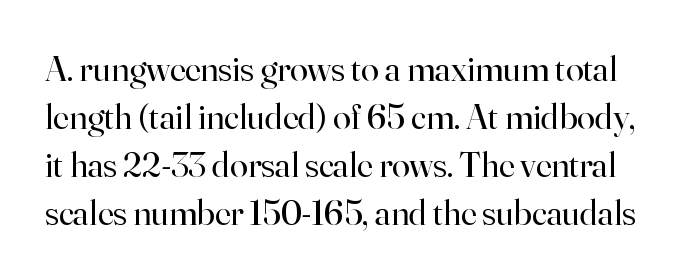
The image shows 36 px regular-weight serif type, upright; set normal line spacing (1.33x), normal letter spacing, not underlined; high stroke contrast and a small x-height.
